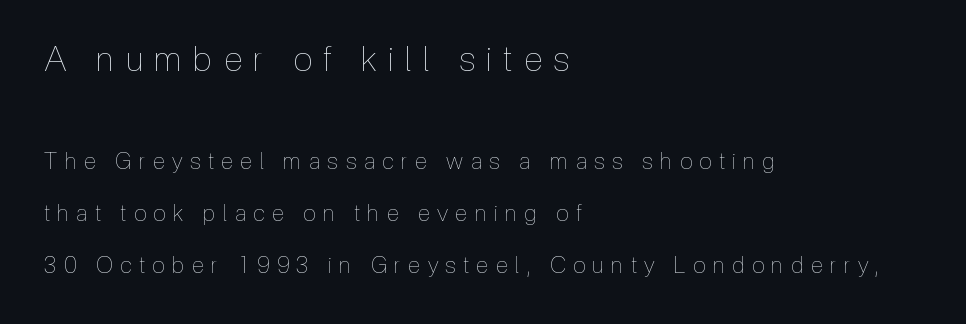
Q: Is the text bold? A: No.
Q: Is the text italic (slanted)? A: No, it is upright.
Q: Is the text underlined? A: No.
Q: How is the paragraph aligned? A: Left-aligned.
Q: Is the spacing between letters normal or unusually wide? A: Unusually wide.
Q: Is the spacing between lines tight, normal or loose? A: Loose.
Q: Which block of text is set in a larger size, the first (top) or the second (bottom)? A: The first (top) one.
Q: Width (condensed, normal, or wide)? A: Condensed.
Q: x-height? A: Medium.
Q: Monospaced? A: No.
